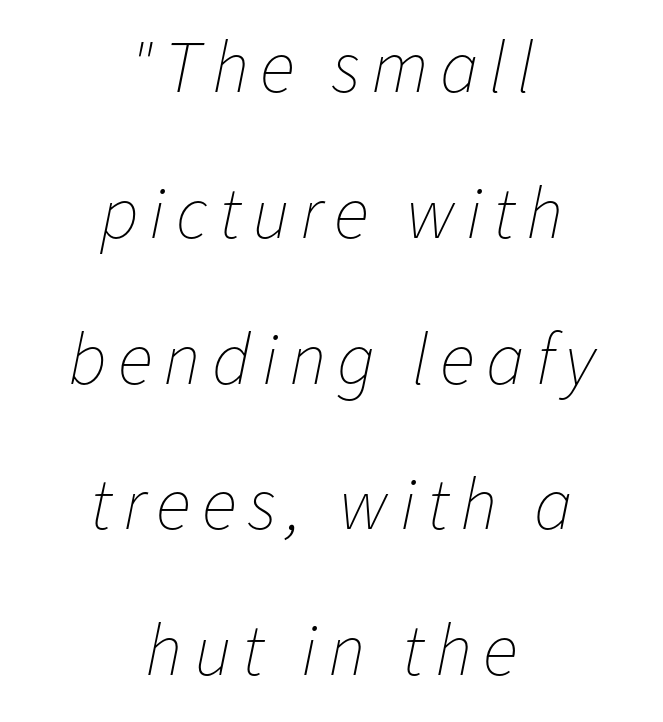
Weight class: somewhere from thin through regular. The rendering uses natural spacing where letterforms have individual widths. This sample trades compactness for vertical openness between lines. Line starts and ends both wander, symmetrically. There's an unmistakable incline to the writing here.
